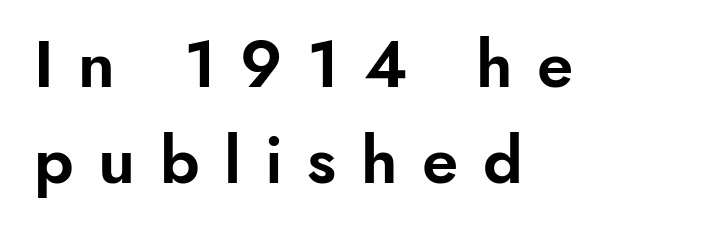
The image shows 66 px sans-serif type, upright; set left-aligned, normal line spacing (1.45x), unusually wide letter spacing (+0.37 em), not underlined; low stroke contrast and a small x-height.
